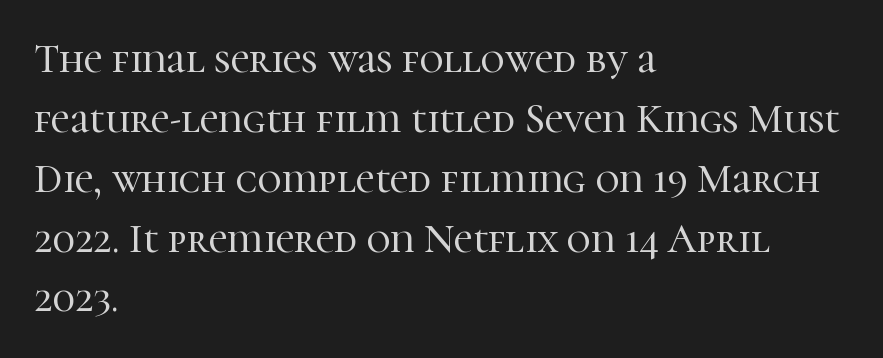
In terms of letterspacing, this is plain default setting. If you drew a line through each stem, it would be perfectly vertical. Words float on clear page, feet unadorned. Casual observation: everything's shoved over to the left. The type family on display is of the serif kind.
